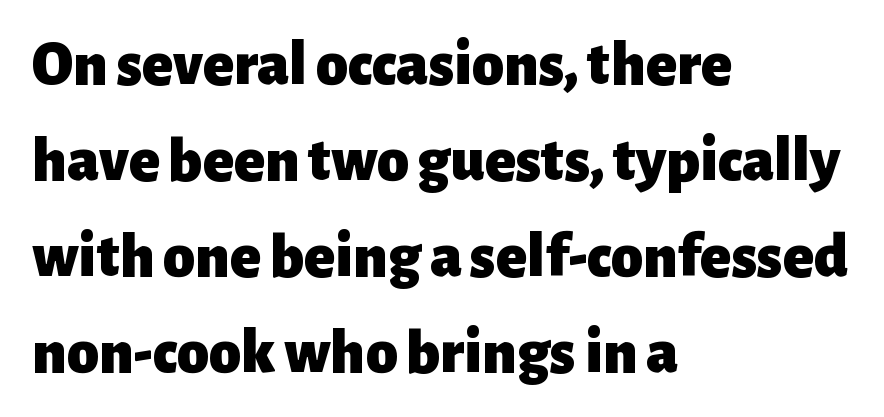
These lines keep a tight, regular rhythm from letter to letter. These lines are rendered in a variable-pitch font. These lines sit exactly where default settings would place them. The typesetter chose a ragged-right arrangement here.
